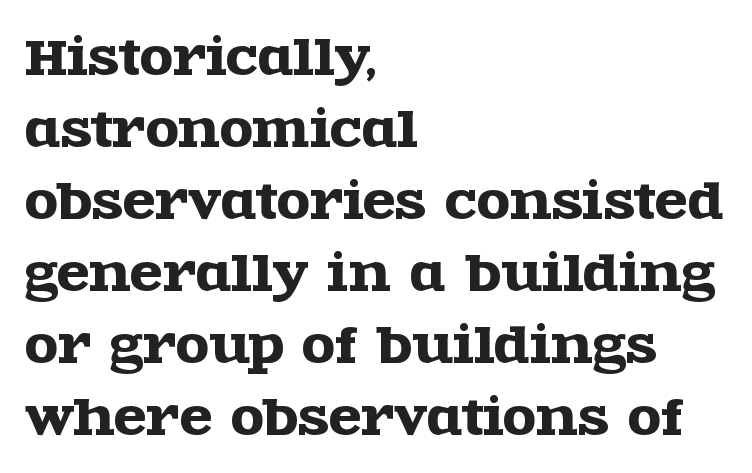
The typography opts for an upright posture over an oblique one. You could call the tracking neutral — neither tight nor loose. Is the block centered? No — it sits flush against the left margin. Compared with typical paragraphs, the rows here are spaced about the same.
